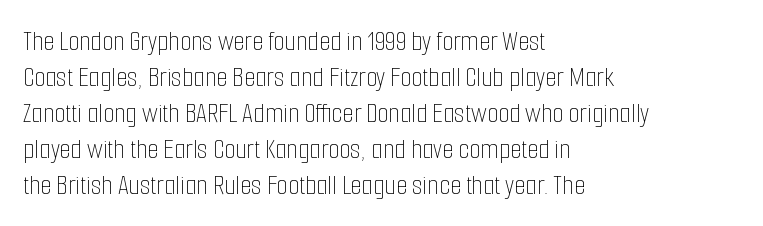
{"italic": "no", "bold": "no", "weight": "thin", "width": "condensed", "stroke_contrast": "low", "x_height": "medium", "monospaced": "no", "underline": "no", "align": "left", "line_spacing_ratio": 1.24, "letter_spacing": "normal", "letter_spacing_em": 0.0, "glyph_px": 29}
